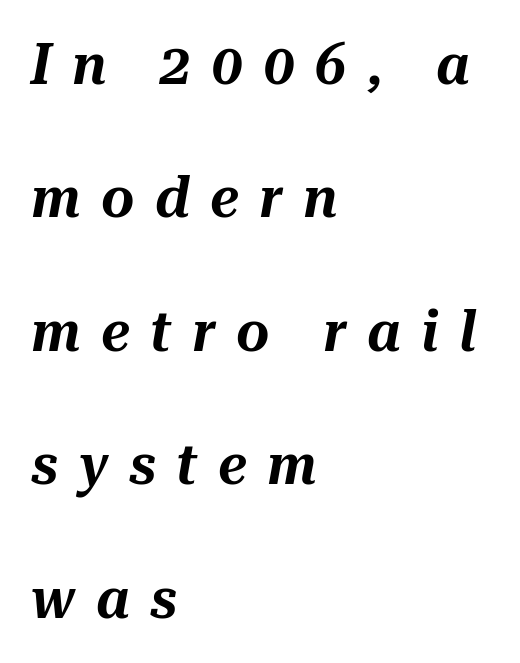
Q: Is the text italic (slanted)? A: Yes, it leans right by about 10 degrees.
Q: Is the text underlined? A: No.
Q: How is the paragraph aligned? A: Left-aligned.
Q: Is the spacing between letters normal or unusually wide? A: Unusually wide.
Q: Is the spacing between lines tight, normal or loose? A: Loose.
Q: Width (condensed, normal, or wide)? A: Normal.
Q: Stroke contrast? A: Medium.
Q: x-height? A: Medium.
Q: Monospaced? A: No.
